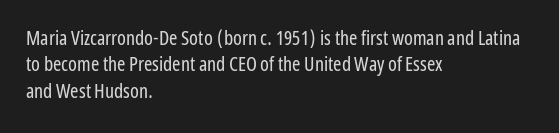
{"italic": "no", "bold": "no", "underline": "no", "align": "left", "line_spacing": "normal", "line_spacing_ratio": 1.32, "letter_spacing": "normal", "letter_spacing_em": 0.0, "glyph_px": 20}
